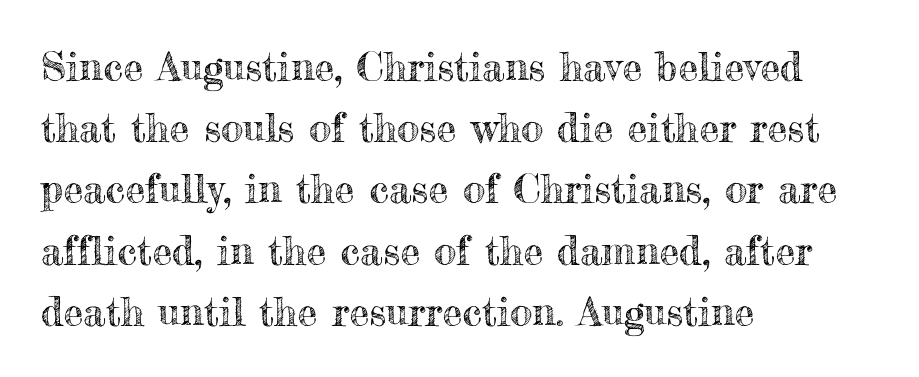
{"italic": "no", "width": "normal", "x_height": "small", "monospaced": "no", "underline": "no", "align": "left", "line_spacing": "normal", "line_spacing_ratio": 1.53, "letter_spacing": "normal", "letter_spacing_em": 0.0, "glyph_px": 40}
